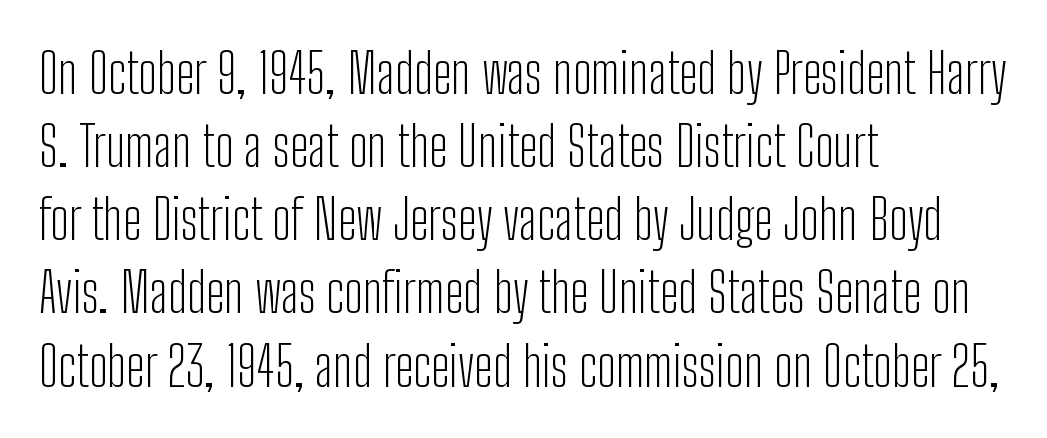
The image shows 55 px light, condensed sans-serif type, upright; set left-aligned, normal line spacing (1.33x), normal letter spacing, not underlined; low stroke contrast and a medium x-height.
